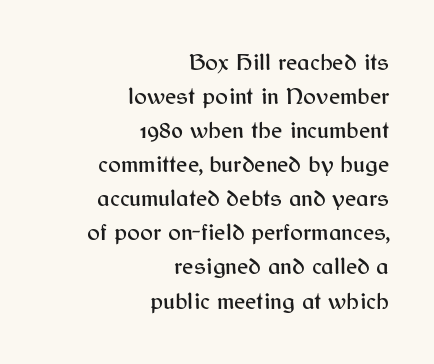
{"italic": "no", "underline": "no", "align": "right", "line_spacing": "normal", "line_spacing_ratio": 1.42, "letter_spacing": "normal", "letter_spacing_em": 0.0, "glyph_px": 24}
